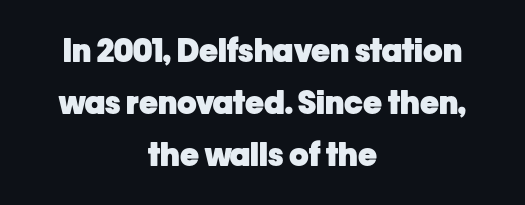
The baseline area is clear. Observe the ordinary spacing: letters are neighbours, not strangers. The rendering shows plain stroke endings on the letterforms — a sans-serif design. This sample keeps an unexceptional amount of space between lines. Note the varied advance widths — an 'i' is clearly narrower than an 'm'.
